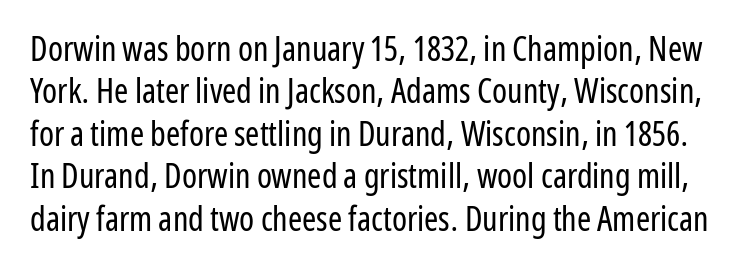
The leading is moderate, giving the passage an even texture. You could not count columns in this text — the font is proportionally spaced. Check under the words: just untouched page. In terms of posture, this sample is upright. Letter spacing: default.
